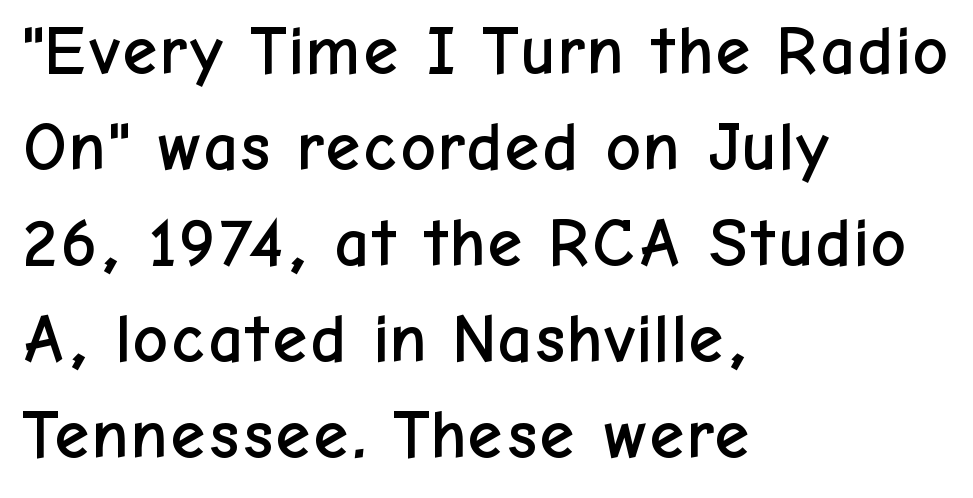
The type family on display is of the sans-serif kind. Standard letterfit; no display-style spreading of the glyphs. The axis of the letterforms is exactly vertical. Looks like regular typesetting: each glyph gets only the width it needs.
